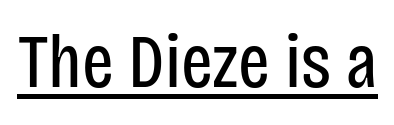
Q: Is the text bold? A: No.
Q: Is the text italic (slanted)? A: No, it is upright.
Q: Is the typeface a serif or a sans-serif typeface? A: Sans-serif.
Q: Is the text underlined? A: Yes.
Q: Is the spacing between letters normal or unusually wide? A: Normal.
Q: Width (condensed, normal, or wide)? A: Condensed.
Q: Stroke contrast? A: Low.
Q: x-height? A: Large.
Q: Monospaced? A: No.
